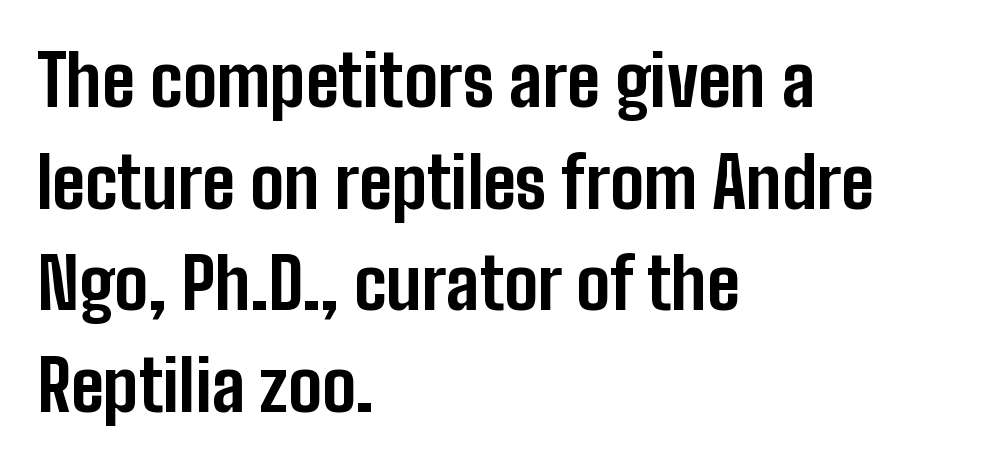
The paragraph has a hard left edge and a soft right edge. Caption: bold face, heavy strokes. In terms of letterspacing, this is plain default setting. The font family rendered here belongs to the sans-serif group. Clear beneath every line of the passage.
